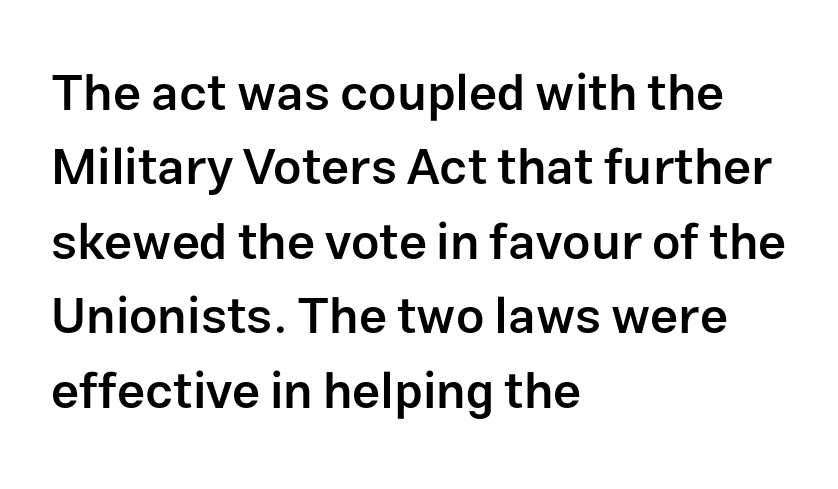
The image shows 50 px semibold sans-serif type, upright; set left-aligned, normal line spacing (1.49x), normal letter spacing, not underlined; low stroke contrast and a medium x-height.
